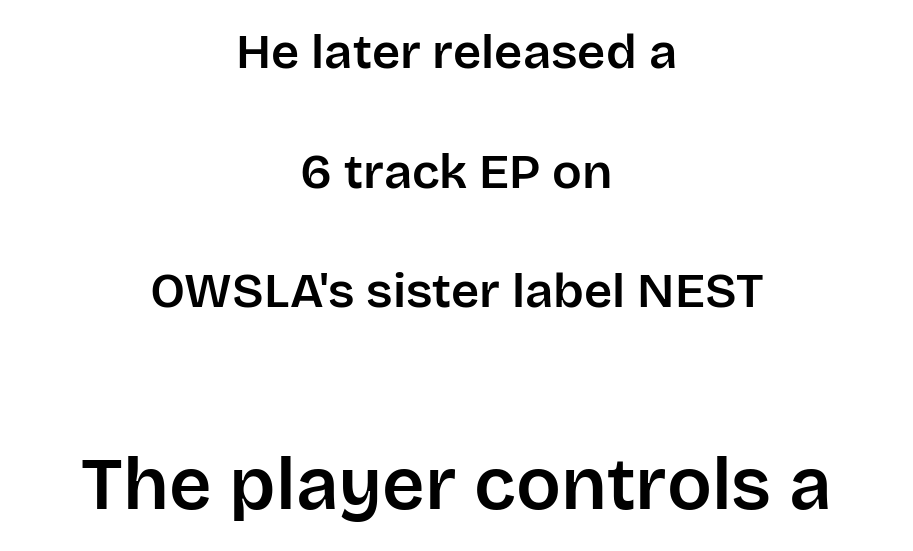
The face used here appears at its bigger size in the lower chunk. Where is the straight margin? There isn't one; the lines are centered. Glance below the letters and you will spot only blank space. Compared with typical paragraphs, the rows here are farther apart. No feet cap the strokes, marking this as sans-serif type.
